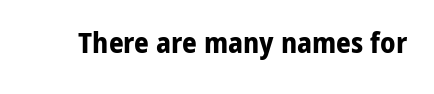
Q: Is the text bold? A: Yes.
Q: Is the text italic (slanted)? A: No, it is upright.
Q: Is the typeface a serif or a sans-serif typeface? A: Sans-serif.
Q: Is the text underlined? A: No.
Q: Is the spacing between letters normal or unusually wide? A: Normal.
Q: Width (condensed, normal, or wide)? A: Normal.
Q: Stroke contrast? A: Low.
Q: x-height? A: Medium.
Q: Monospaced? A: No.
